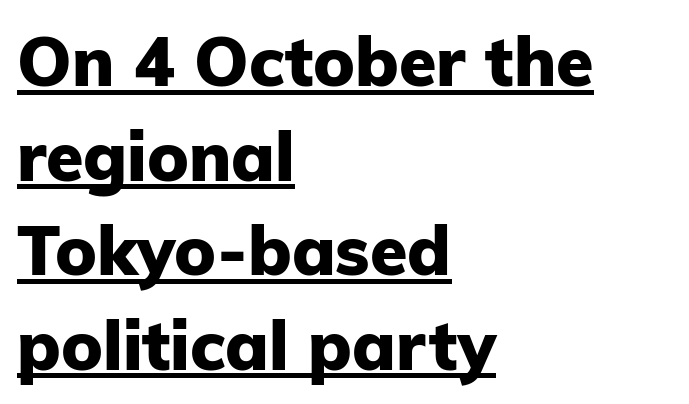
The image shows 68 px heavy sans-serif type, upright; set left-aligned, normal line spacing (1.39x), normal letter spacing, underlined; low stroke contrast and a medium x-height.
